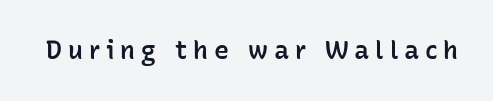
Q: Is the text bold? A: Semi-bold.
Q: Is the text italic (slanted)? A: No, it is upright.
Q: Is the text underlined? A: No.
Q: Is the spacing between letters normal or unusually wide? A: Unusually wide.
